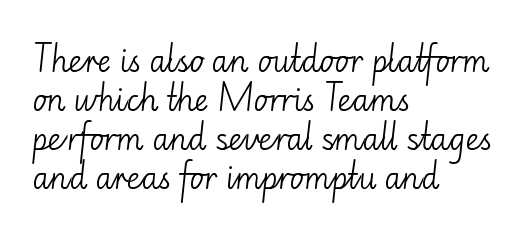
Leading: standard. Each letter keeps its own natural width here, so spacing adapts to shape. Weight: in the light-to-regular range.
